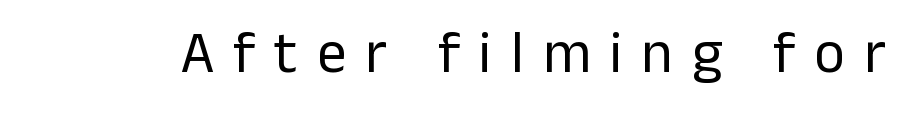
Q: Is the text bold? A: No.
Q: Is the text italic (slanted)? A: No, it is upright.
Q: Is the typeface a serif or a sans-serif typeface? A: Sans-serif.
Q: Is the text underlined? A: No.
Q: Is the spacing between letters normal or unusually wide? A: Unusually wide.
Q: Width (condensed, normal, or wide)? A: Normal.
Q: Stroke contrast? A: Low.
Q: x-height? A: Medium.
Q: Monospaced? A: No.
